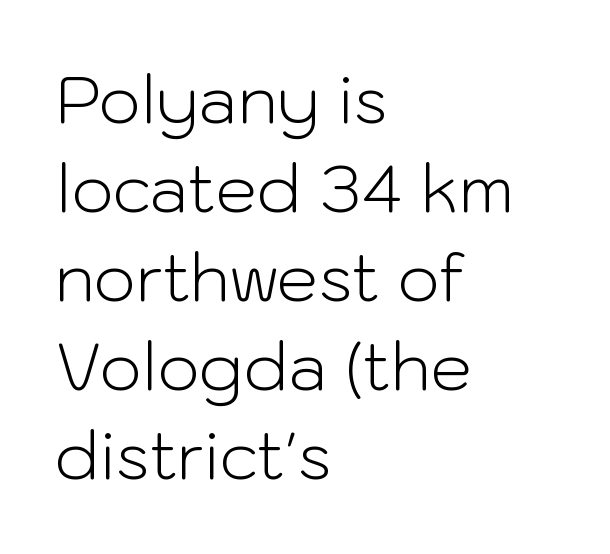
Q: Is the text bold? A: No.
Q: Is the text italic (slanted)? A: No, it is upright.
Q: Is the typeface a serif or a sans-serif typeface? A: Sans-serif.
Q: Is the text underlined? A: No.
Q: How is the paragraph aligned? A: Left-aligned.
Q: Is the spacing between letters normal or unusually wide? A: Normal.
Q: Is the spacing between lines tight, normal or loose? A: Normal.
Q: Width (condensed, normal, or wide)? A: Normal.
Q: Stroke contrast? A: Low.
Q: x-height? A: Medium.
Q: Monospaced? A: No.
